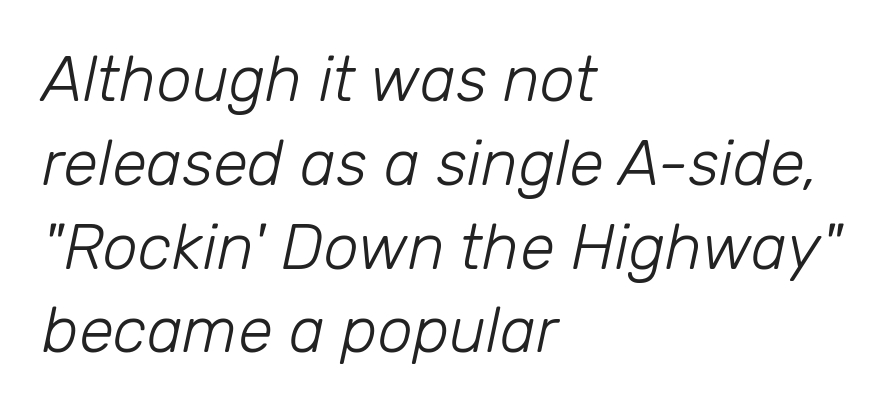
{"italic": "yes", "lean": "right", "slant_degrees": 12, "bold": "no", "weight": "light", "width": "normal", "stroke_contrast": "low", "x_height": "medium", "monospaced": "no", "underline": "no", "align": "left", "line_spacing": "normal", "line_spacing_ratio": 1.33, "letter_spacing": "normal", "letter_spacing_em": 0.0, "glyph_px": 63}
